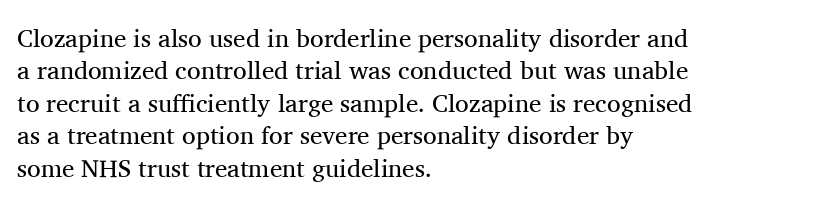
The image shows 25 px text type, upright; set left-aligned, normal line spacing (1.3x), normal letter spacing, not underlined.
